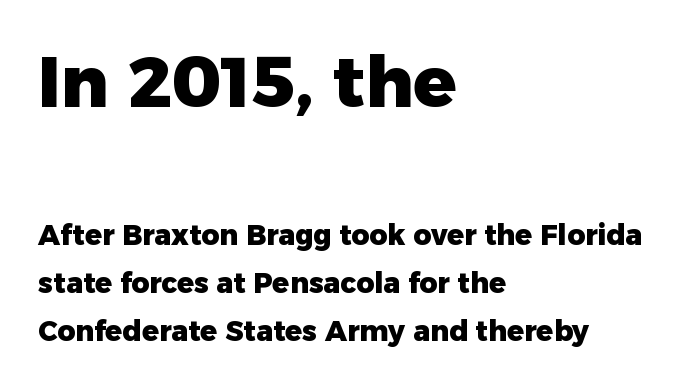
{"serif": "no", "italic": "no", "bold": "yes", "weight": "heavy", "width": "normal", "stroke_contrast": "low", "x_height": "medium", "monospaced": "no", "underline": "no", "align": "left", "line_spacing_ratio": 1.72, "letter_spacing": "normal", "letter_spacing_em": 0.0, "larger_block": "first", "size_ratio": 2.54, "glyph_px": 71}
